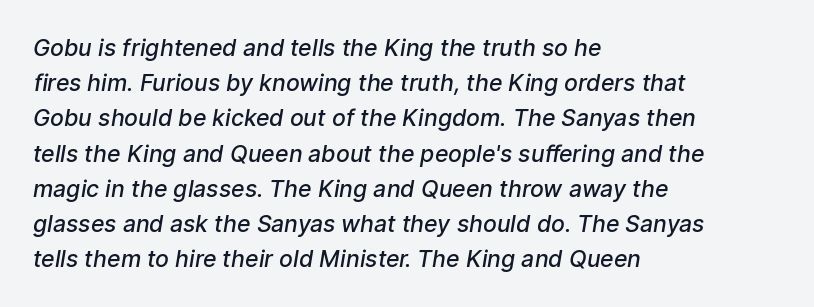
{"bold": "semi", "underline": "no", "align": "left", "line_spacing": "normal", "line_spacing_ratio": 1.53, "letter_spacing": "normal", "letter_spacing_em": 0.0, "glyph_px": 23}
